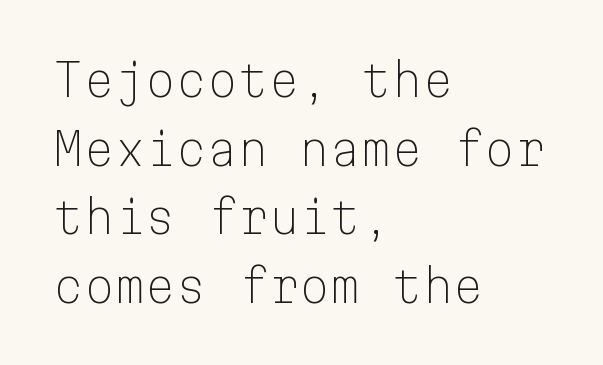
Q: Is the text bold? A: No.
Q: Is the text italic (slanted)? A: No, it is upright.
Q: Is the typeface a serif or a sans-serif typeface? A: Sans-serif.
Q: Is the text underlined? A: No.
Q: How is the paragraph aligned? A: Left-aligned.
Q: Is the spacing between letters normal or unusually wide? A: Normal.
Q: Is the spacing between lines tight, normal or loose? A: Normal.
Q: Width (condensed, normal, or wide)? A: Normal.
Q: Stroke contrast? A: Low.
Q: x-height? A: Medium.
Q: Monospaced? A: Yes.
